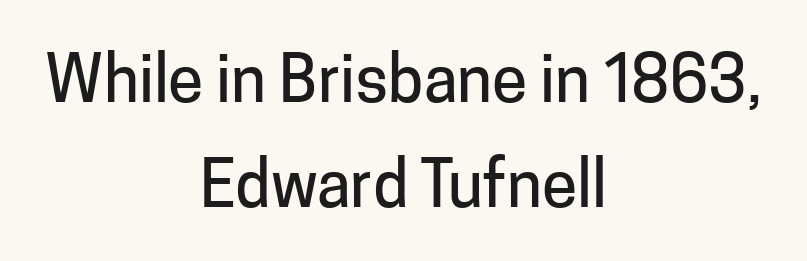
{"serif": "no", "italic": "no", "width": "normal", "stroke_contrast": "low", "x_height": "medium", "monospaced": "no", "underline": "no", "align": "center", "line_spacing": "normal", "line_spacing_ratio": 1.64, "letter_spacing": "normal", "letter_spacing_em": 0.0, "glyph_px": 64}
